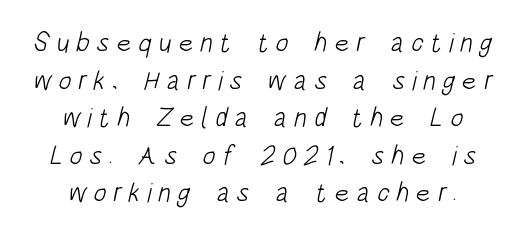
{"bold": "no", "underline": "no", "line_spacing": "normal", "line_spacing_ratio": 1.39, "letter_spacing": "wide", "letter_spacing_em": 0.25, "glyph_px": 27}
